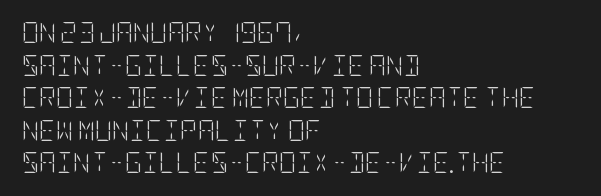
The image shows 21 px text type, upright; set left-aligned, normal line spacing (1.55x), normal letter spacing, not underlined.
